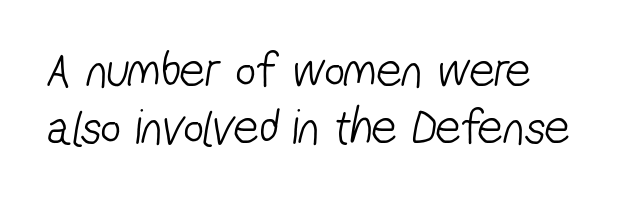
Q: Is the text bold? A: No.
Q: Is the typeface a serif or a sans-serif typeface? A: Sans-serif.
Q: Is the text underlined? A: No.
Q: How is the paragraph aligned? A: Left-aligned.
Q: Is the spacing between letters normal or unusually wide? A: Normal.
Q: Is the spacing between lines tight, normal or loose? A: Tight.
Q: Width (condensed, normal, or wide)? A: Condensed.
Q: Stroke contrast? A: Low.
Q: x-height? A: Medium.
Q: Monospaced? A: No.
